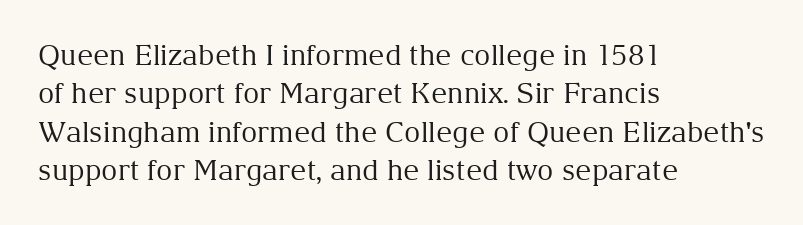
{"serif": "yes", "italic": "no", "bold": "no", "weight": "regular", "width": "normal", "stroke_contrast": "medium", "x_height": "medium", "monospaced": "no", "underline": "no", "align": "left", "line_spacing": "normal", "line_spacing_ratio": 1.37, "letter_spacing": "normal", "letter_spacing_em": 0.0, "glyph_px": 28}
